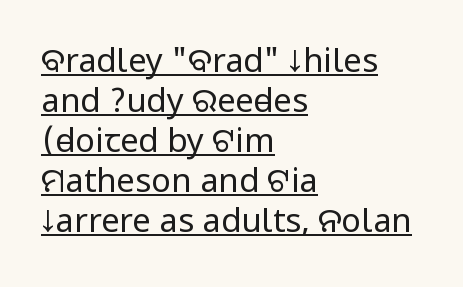
No extra ink here — the face is not bold. The passage is arranged the way most books set body copy — flush left. Posture: straight, roman, zero tilt. Nothing sits at the stroke ends, so this counts as sans-serif.
